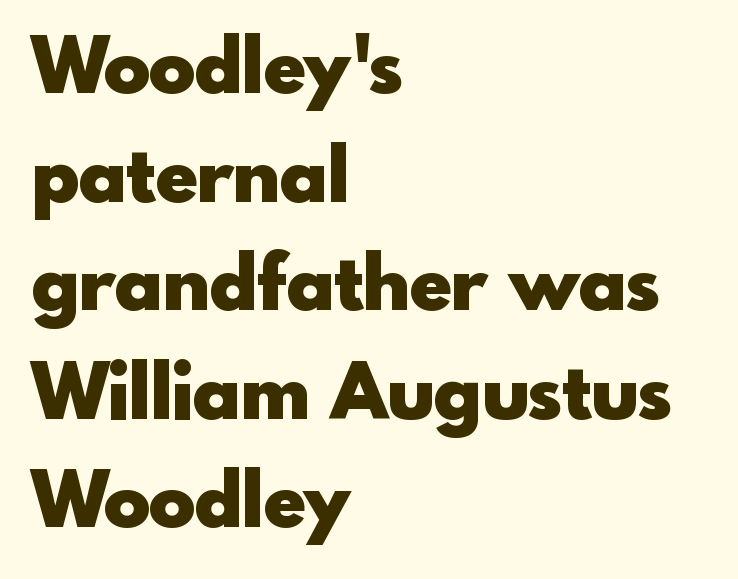
{"serif": "no", "italic": "no", "bold": "yes", "weight": "heavy", "width": "normal", "x_height": "small", "monospaced": "no", "underline": "no", "align": "left", "line_spacing": "normal", "line_spacing_ratio": 1.41, "letter_spacing": "normal", "letter_spacing_em": 0.0, "glyph_px": 77}
